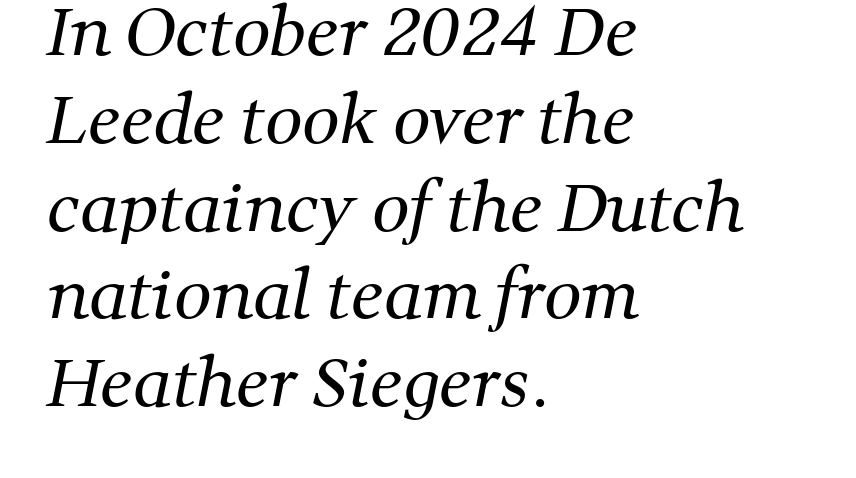
The image shows 66 px regular-weight serif type; set left-aligned, normal line spacing (1.33x), normal letter spacing, not underlined; medium stroke contrast and a medium x-height.
